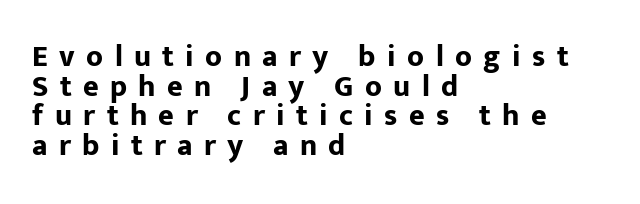
{"serif": "no", "italic": "no", "bold": "yes", "weight": "bold", "width": "normal", "stroke_contrast": "low", "x_height": "medium", "monospaced": "no", "underline": "no", "align": "left", "line_spacing": "tight", "line_spacing_ratio": 0.99, "letter_spacing": "wide", "letter_spacing_em": 0.38, "glyph_px": 30}
